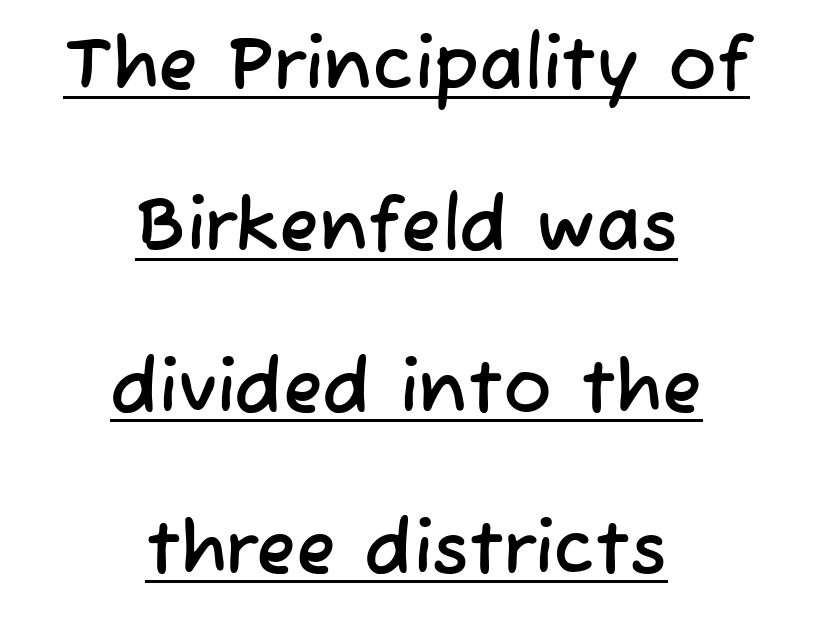
Is this a fixed-width face? No — the glyphs have proportional, varying widths. Students, observe: this is what heavily led, spacious text looks like. Compared with undecorated copy, this sample adds a rule below the words. Line starts and ends both wander, symmetrically.
